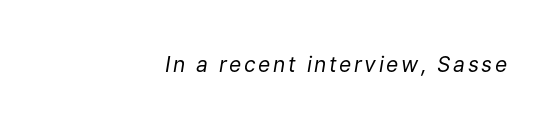
Q: Is the text bold? A: No.
Q: Is the text italic (slanted)? A: Yes, it leans right by about 9 degrees.
Q: Is the text underlined? A: No.
